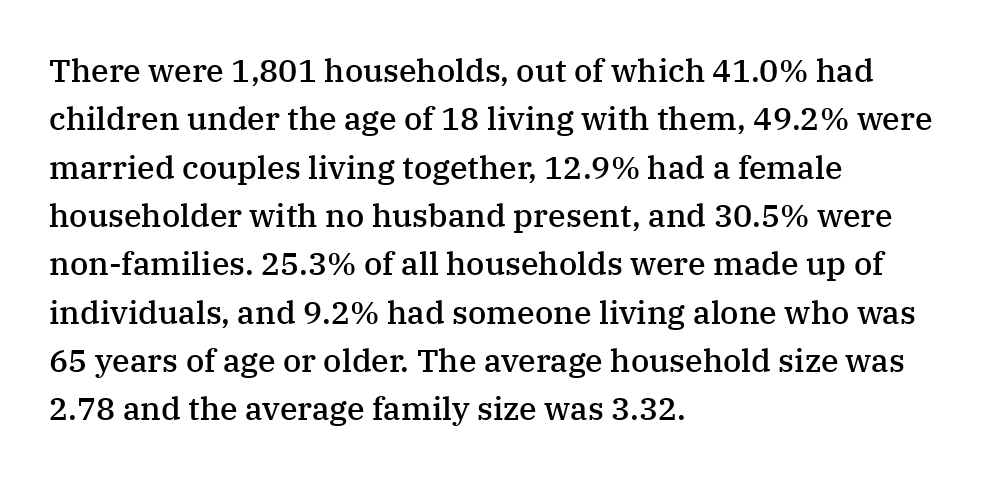
{"serif": "yes", "italic": "no", "bold": "semi", "weight": "semibold", "width": "normal", "stroke_contrast": "medium", "x_height": "medium", "monospaced": "no", "underline": "no", "align": "left", "line_spacing": "normal", "line_spacing_ratio": 1.51, "letter_spacing": "normal", "letter_spacing_em": 0.0, "glyph_px": 32}
